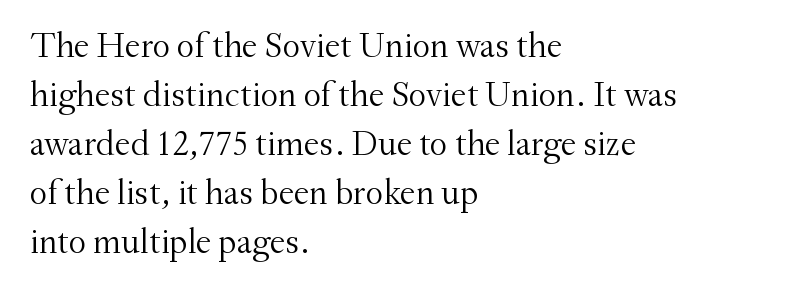
The image shows 35 px light serif type, upright; set left-aligned, normal line spacing (1.4x), normal letter spacing, not underlined; medium stroke contrast and a small x-height.
